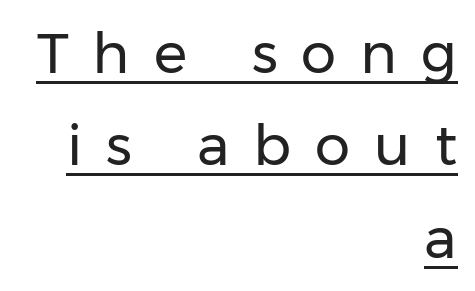
The image shows 56 px regular-weight sans-serif type, upright; set right-aligned, normal line spacing (1.65x), unusually wide letter spacing (+0.43 em), underlined; low stroke contrast and a medium x-height.
